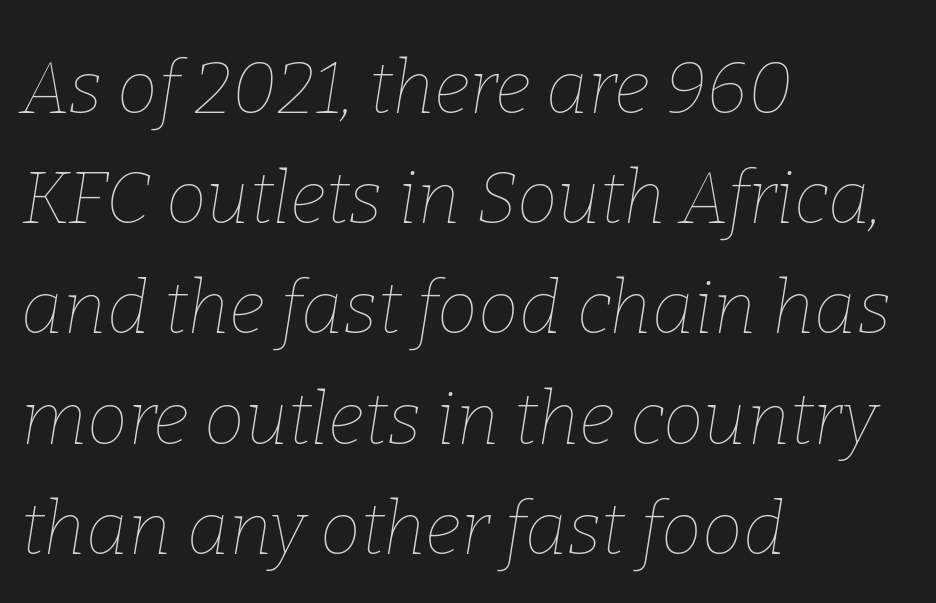
Spacing verdict: proportional, widths tailored to each character. Does the copy run flush right? No — it runs flush left. The weight would be labelled regular, book, light, or lighter still. Honestly, the row spacing looks completely unremarkable. Observe the lean: these are italic letterforms.
